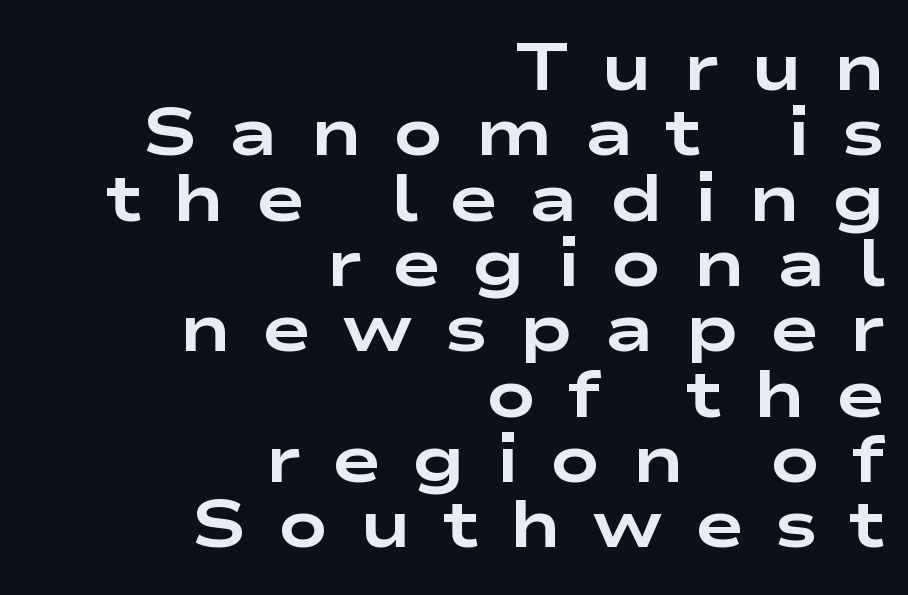
The image shows 66 px bold, wide sans-serif type, upright; set right-aligned, tight line spacing (0.99x), unusually wide letter spacing (+0.47 em), not underlined; low stroke contrast and a medium x-height.
